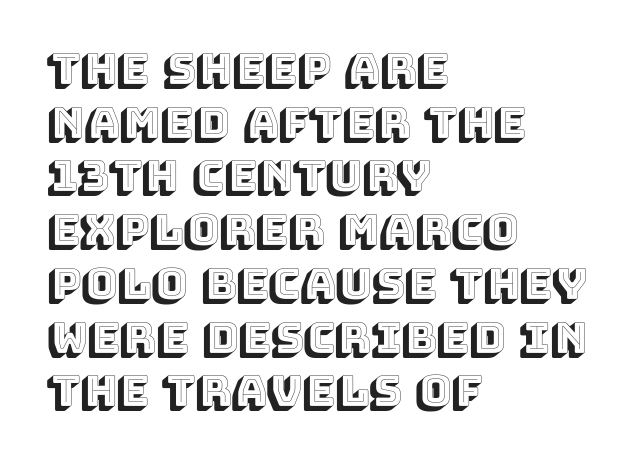
{"italic": "no", "width": "normal", "x_height": "large", "monospaced": "no", "underline": "no", "align": "left", "line_spacing": "normal", "line_spacing_ratio": 1.25, "letter_spacing": "normal", "letter_spacing_em": 0.0, "glyph_px": 43}
